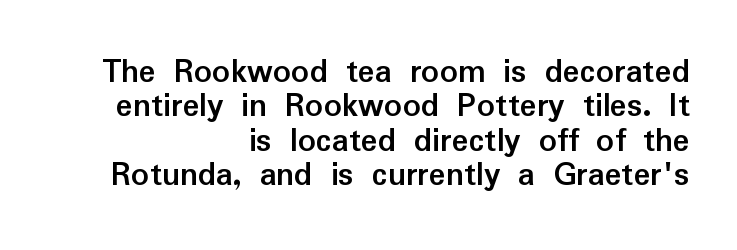
The image shows 35 px semibold sans-serif type, upright; set right-aligned, tight line spacing (0.98x), normal letter spacing, not underlined; low stroke contrast and a medium x-height.
